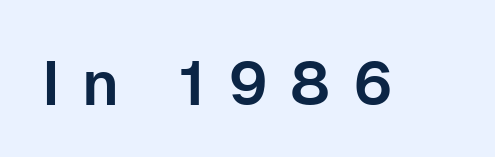
Q: Is the text italic (slanted)? A: No, it is upright.
Q: Is the typeface a serif or a sans-serif typeface? A: Sans-serif.
Q: Is the text underlined? A: No.
Q: Is the spacing between letters normal or unusually wide? A: Unusually wide.
Q: Width (condensed, normal, or wide)? A: Normal.
Q: Stroke contrast? A: Low.
Q: x-height? A: Medium.
Q: Monospaced? A: No.
